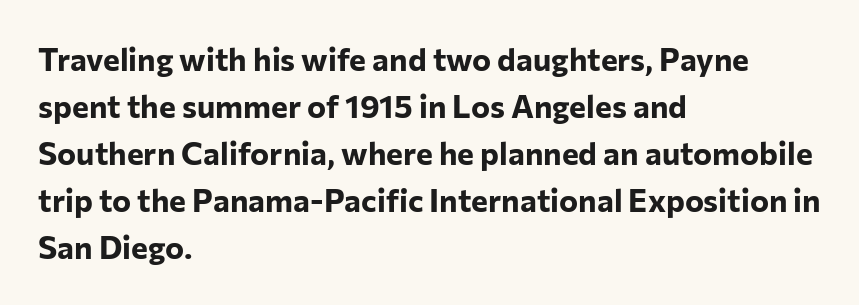
Q: Is the text bold? A: Yes.
Q: Is the text italic (slanted)? A: No, it is upright.
Q: Is the typeface a serif or a sans-serif typeface? A: Sans-serif.
Q: Is the text underlined? A: No.
Q: How is the paragraph aligned? A: Left-aligned.
Q: Is the spacing between letters normal or unusually wide? A: Normal.
Q: Is the spacing between lines tight, normal or loose? A: Normal.
Q: Width (condensed, normal, or wide)? A: Normal.
Q: Stroke contrast? A: Low.
Q: x-height? A: Medium.
Q: Monospaced? A: No.
